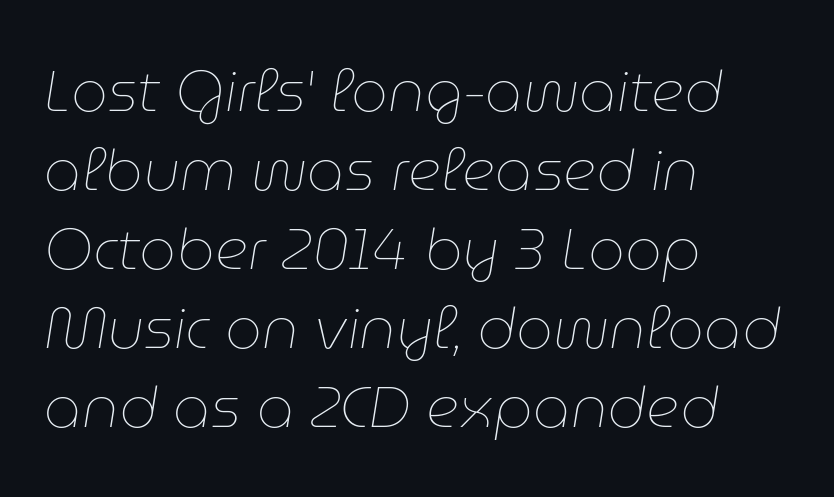
Q: Is the text bold? A: No.
Q: Is the text italic (slanted)? A: Yes, it leans right by about 9 degrees.
Q: Is the text underlined? A: No.
Q: How is the paragraph aligned? A: Left-aligned.
Q: Is the spacing between letters normal or unusually wide? A: Normal.
Q: Is the spacing between lines tight, normal or loose? A: Normal.
Q: Width (condensed, normal, or wide)? A: Normal.
Q: Stroke contrast? A: Low.
Q: x-height? A: Medium.
Q: Monospaced? A: No.
